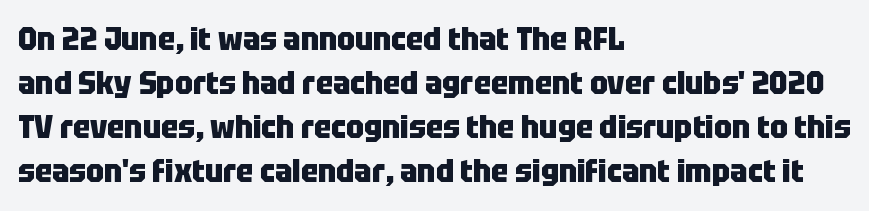
The image shows 32 px heavy, condensed sans-serif type, upright; set left-aligned, normal line spacing (1.38x), normal letter spacing, not underlined; low stroke contrast and a large x-height.
